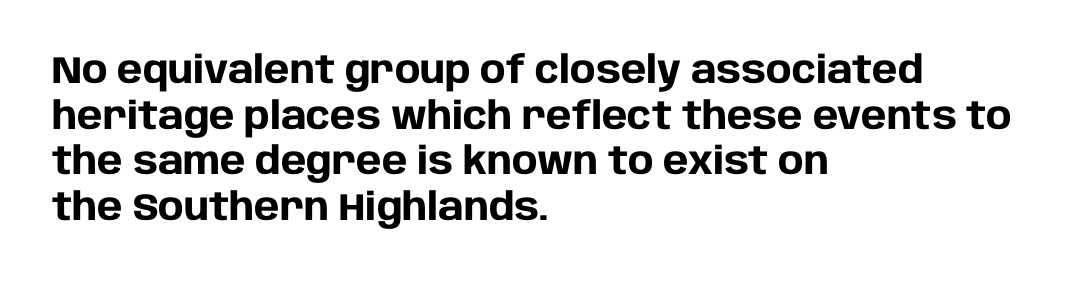
Q: Is the text bold? A: Yes.
Q: Is the text italic (slanted)? A: No, it is upright.
Q: Is the typeface a serif or a sans-serif typeface? A: Sans-serif.
Q: Is the text underlined? A: No.
Q: How is the paragraph aligned? A: Left-aligned.
Q: Is the spacing between letters normal or unusually wide? A: Normal.
Q: Width (condensed, normal, or wide)? A: Normal.
Q: Stroke contrast? A: Low.
Q: x-height? A: Large.
Q: Monospaced? A: No.
